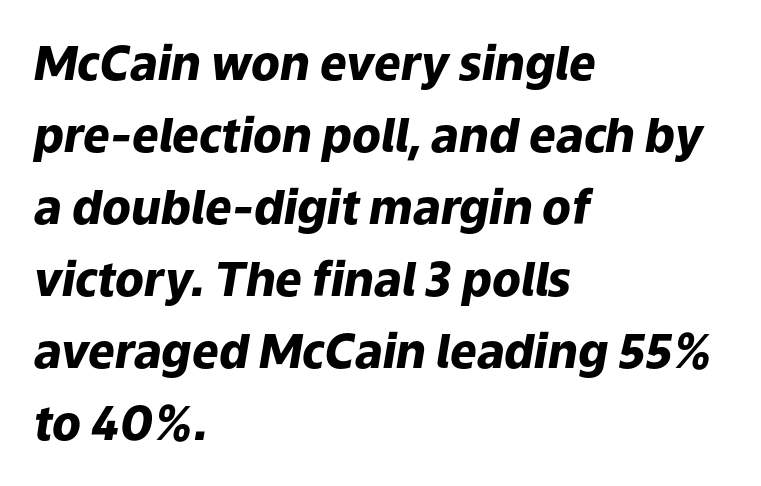
Q: Is the text bold? A: Yes.
Q: Is the text italic (slanted)? A: Yes, it leans right by about 9 degrees.
Q: Is the text underlined? A: No.
Q: How is the paragraph aligned? A: Left-aligned.
Q: Is the spacing between letters normal or unusually wide? A: Normal.
Q: Is the spacing between lines tight, normal or loose? A: Normal.
Q: Width (condensed, normal, or wide)? A: Normal.
Q: Stroke contrast? A: Low.
Q: x-height? A: Medium.
Q: Monospaced? A: No.
